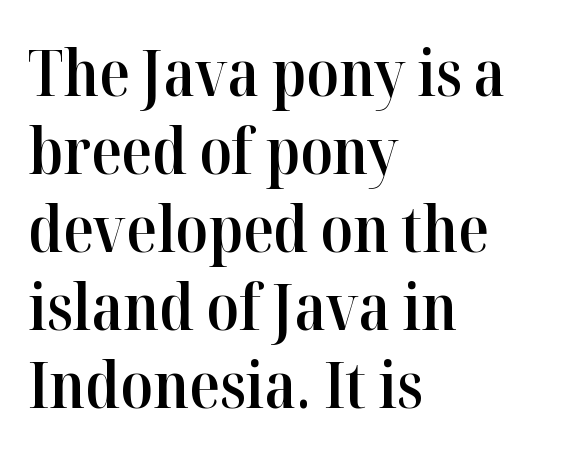
Is the type bold? Partly — it's a semibold, heavier than regular but not fully bold. Do the letters lean? They stand straight. You could call the tracking neutral — neither tight nor loose. The passage is arranged the way most books set body copy — flush left.
